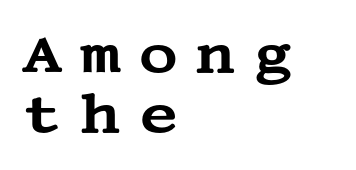
The image shows 55 px wide serif type, upright; set left-aligned, tight line spacing (1.1x), unusually wide letter spacing (+0.31 em), not underlined; medium stroke contrast and a large x-height.
